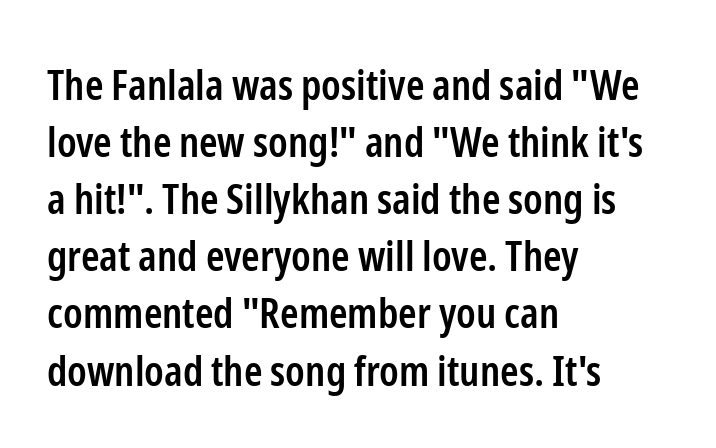
Q: Is the text bold? A: Semi-bold.
Q: Is the text italic (slanted)? A: No, it is upright.
Q: Is the typeface a serif or a sans-serif typeface? A: Sans-serif.
Q: Is the text underlined? A: No.
Q: How is the paragraph aligned? A: Left-aligned.
Q: Is the spacing between letters normal or unusually wide? A: Normal.
Q: Is the spacing between lines tight, normal or loose? A: Normal.
Q: Width (condensed, normal, or wide)? A: Condensed.
Q: Stroke contrast? A: Low.
Q: x-height? A: Medium.
Q: Monospaced? A: No.
